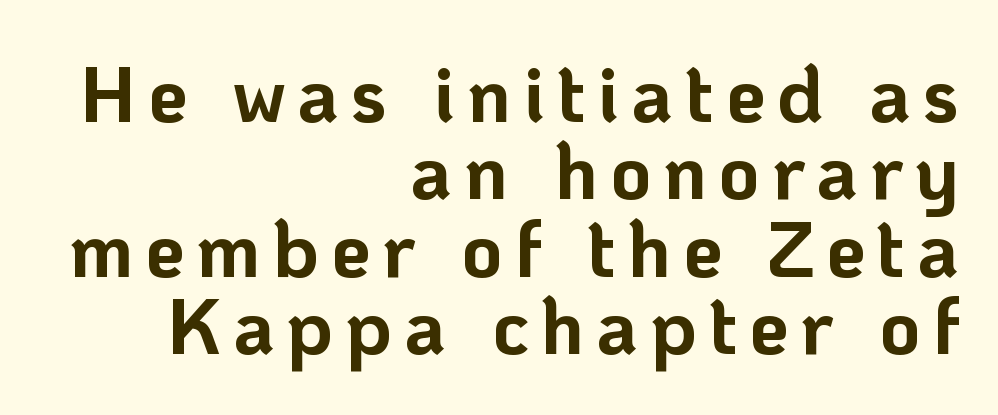
Q: Is the text bold? A: Yes.
Q: Is the text italic (slanted)? A: No, it is upright.
Q: Is the typeface a serif or a sans-serif typeface? A: Sans-serif.
Q: Is the text underlined? A: No.
Q: How is the paragraph aligned? A: Right-aligned.
Q: Is the spacing between lines tight, normal or loose? A: Tight.
Q: Width (condensed, normal, or wide)? A: Normal.
Q: Stroke contrast? A: Low.
Q: x-height? A: Medium.
Q: Monospaced? A: No.
